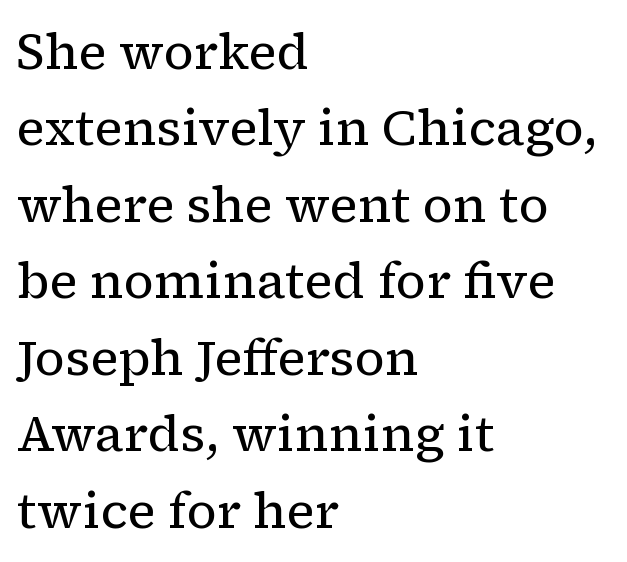
The image shows 50 px regular-weight serif type, upright; set left-aligned, normal line spacing (1.53x), normal letter spacing, not underlined; low stroke contrast and a medium x-height.
